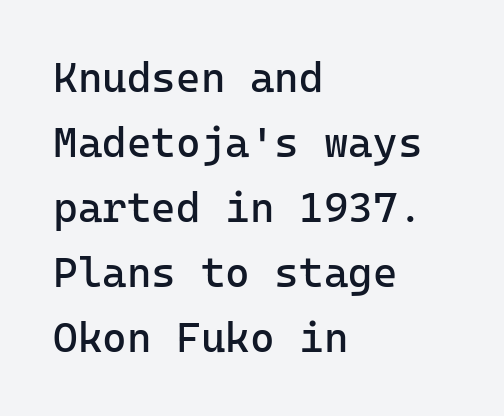
Q: Is the text bold? A: No.
Q: Is the text italic (slanted)? A: No, it is upright.
Q: Is the typeface a serif or a sans-serif typeface? A: Sans-serif.
Q: Is the text underlined? A: No.
Q: How is the paragraph aligned? A: Left-aligned.
Q: Is the spacing between letters normal or unusually wide? A: Normal.
Q: Is the spacing between lines tight, normal or loose? A: Normal.
Q: Width (condensed, normal, or wide)? A: Normal.
Q: Stroke contrast? A: Low.
Q: x-height? A: Medium.
Q: Monospaced? A: Yes.
